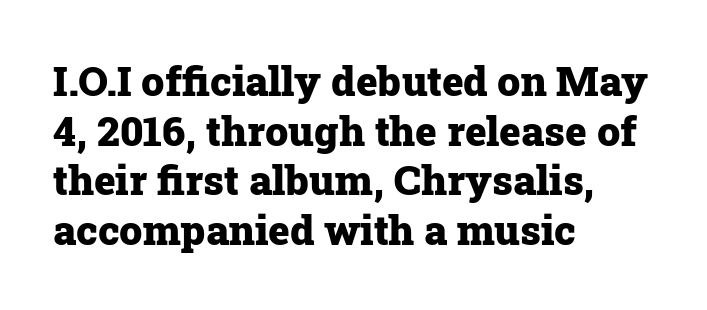
The passage shown is emphatically bold. It's the straight-up-and-down kind of type. The face used here is proportionally spaced, like ordinary book or web type. The lines in this sample share a left origin and differ only in where they stop. The face used here is rendered with its standard letterfit.
